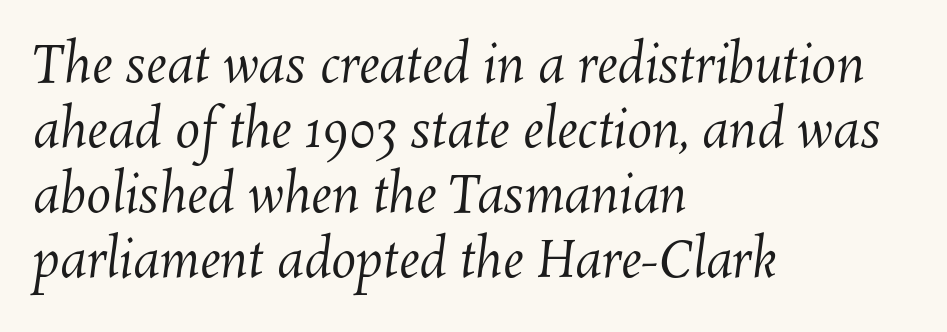
Q: Is the text bold? A: No.
Q: Is the text underlined? A: No.
Q: How is the paragraph aligned? A: Left-aligned.
Q: Is the spacing between letters normal or unusually wide? A: Normal.
Q: Is the spacing between lines tight, normal or loose? A: Normal.
Q: Width (condensed, normal, or wide)? A: Normal.
Q: Stroke contrast? A: Medium.
Q: x-height? A: Medium.
Q: Monospaced? A: No.
